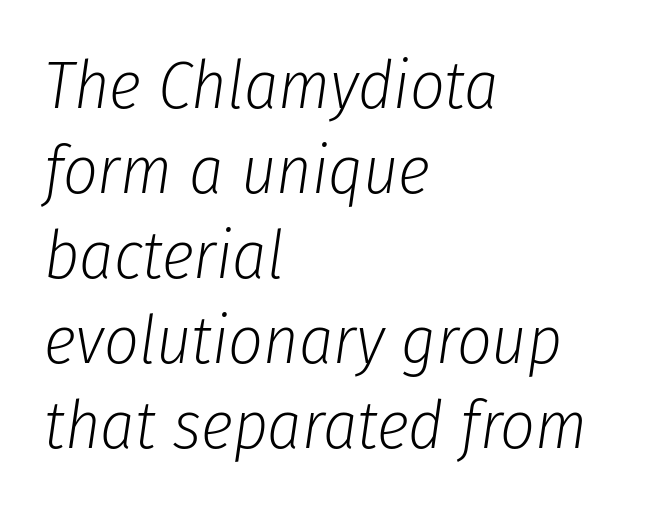
{"italic": "yes", "lean": "right", "slant_degrees": 8, "bold": "no", "weight": "light", "width": "condensed", "stroke_contrast": "low", "x_height": "medium", "monospaced": "no", "underline": "no", "align": "left", "line_spacing": "normal", "line_spacing_ratio": 1.25, "letter_spacing": "normal", "letter_spacing_em": 0.0, "glyph_px": 68}
